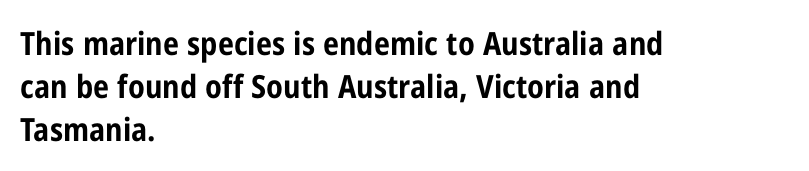
{"serif": "no", "italic": "no", "bold": "yes", "weight": "bold", "width": "condensed", "stroke_contrast": "low", "x_height": "medium", "monospaced": "no", "underline": "no", "align": "left", "line_spacing": "normal", "line_spacing_ratio": 1.34, "letter_spacing": "normal", "letter_spacing_em": 0.0, "glyph_px": 32}
